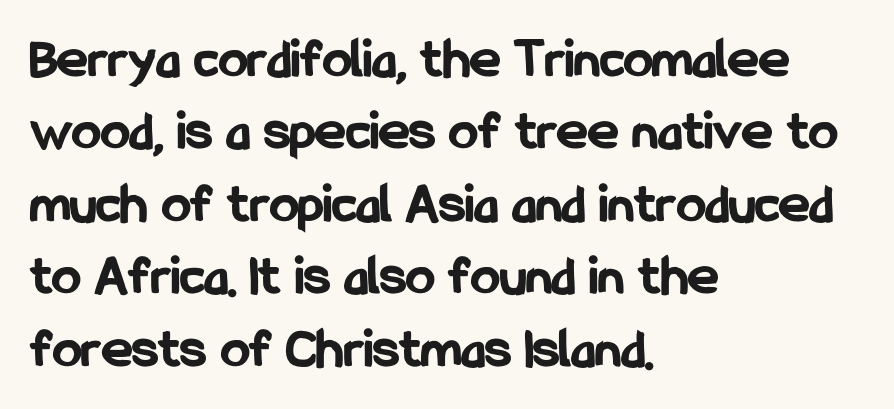
Quick note: underline off. The type is set solid horizontally, with unmodified tracking. You could not count columns in this text — the font is proportionally spaced. Does the copy run flush right? No — it runs flush left. The line-height multiplier appears to be the usual default. Unlike a traditional serif, this face leaves its strokes unadorned.
